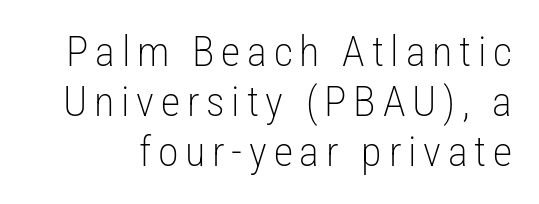
{"serif": "no", "italic": "no", "bold": "no", "weight": "light", "width": "condensed", "stroke_contrast": "low", "x_height": "medium", "monospaced": "no", "underline": "no", "line_spacing_ratio": 1.19, "glyph_px": 42}
